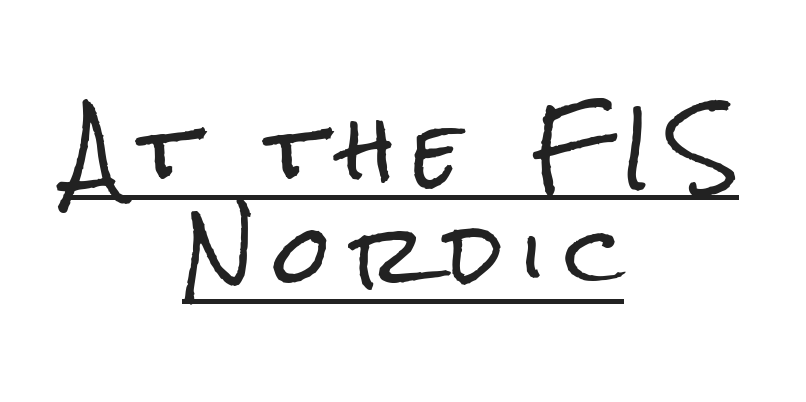
The tracking reads as deliberately expanded to a designer's eye. In terms of letterform style, serifs are entirely absent. Summary of vertical rhythm: regular, with standard interline spacing. The passage shown is typed in a proportional face where columns would drift. The specimen includes a rule beneath the text block's lines. The passage is arranged like a title page — every line centered.
